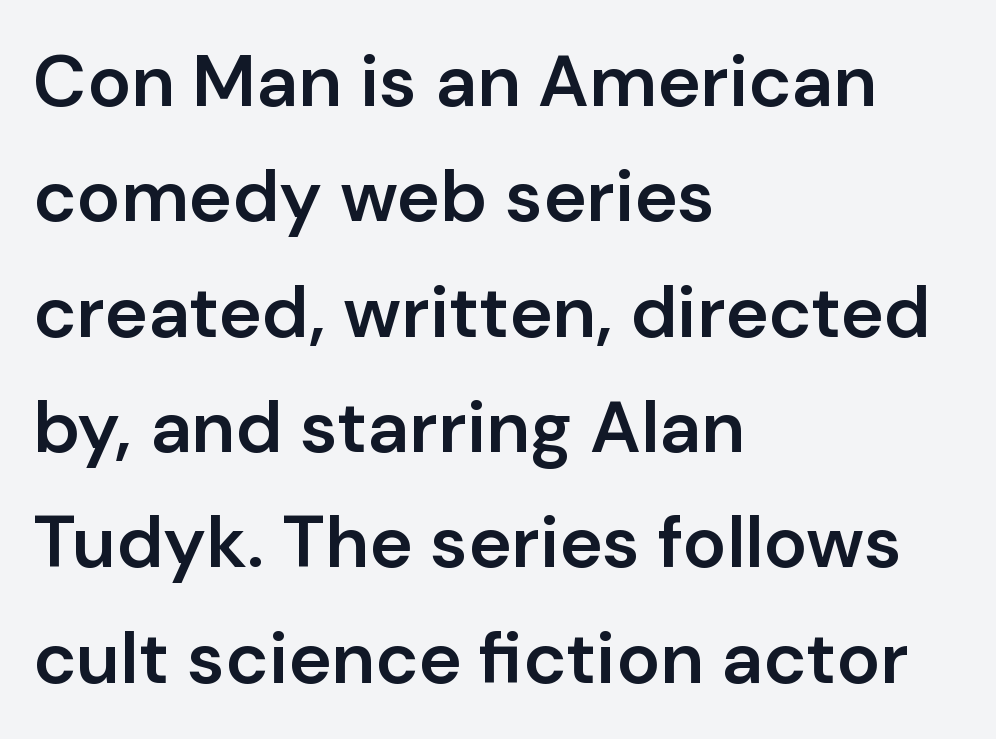
The image shows 73 px semibold sans-serif type, upright; set left-aligned, normal line spacing (1.58x), normal letter spacing, not underlined; low stroke contrast and a medium x-height.
